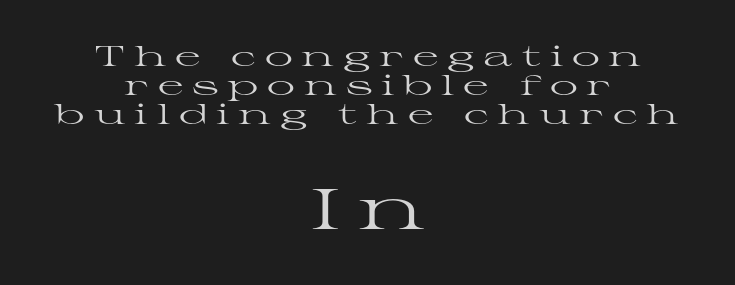
Letter spacing: wide. Compared with a flush-left layout, this one balances lines on the center instead. This rendering features lettering with no underline. Proportional: the letters do not fall into vertical columns. Look at the glyph heights: the lower group is clearly the bigger setting.
